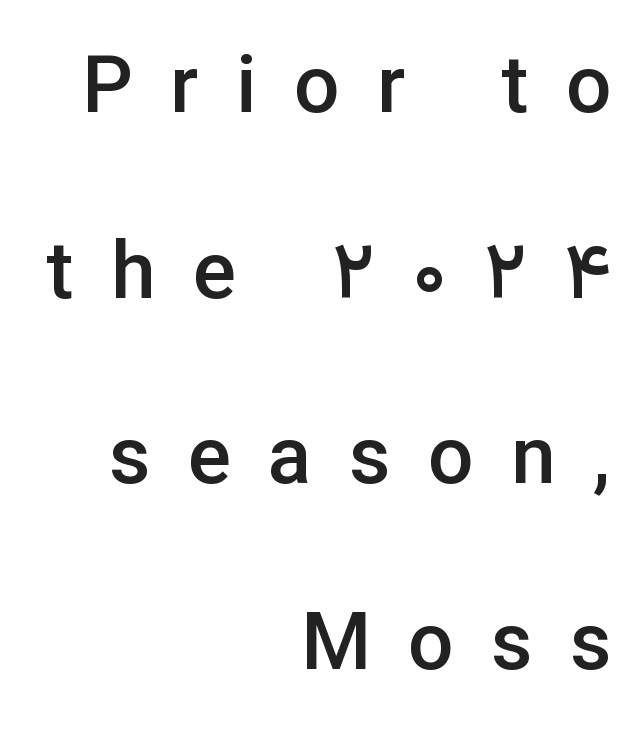
{"serif": "no", "italic": "no", "bold": "semi", "weight": "semibold", "width": "normal", "stroke_contrast": "low", "x_height": "medium", "monospaced": "no", "underline": "no", "align": "right", "line_spacing": "loose", "line_spacing_ratio": 2.32, "letter_spacing": "wide", "letter_spacing_em": 0.47, "glyph_px": 80}
